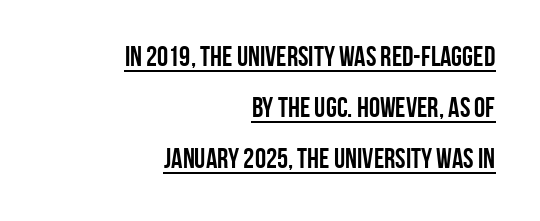
{"serif": "no", "italic": "no", "bold": "yes", "weight": "semibold", "width": "condensed", "stroke_contrast": "low", "x_height": "large", "monospaced": "no", "underline": "yes", "align": "right", "line_spacing_ratio": 1.83, "letter_spacing": "normal", "letter_spacing_em": 0.0, "glyph_px": 28}
